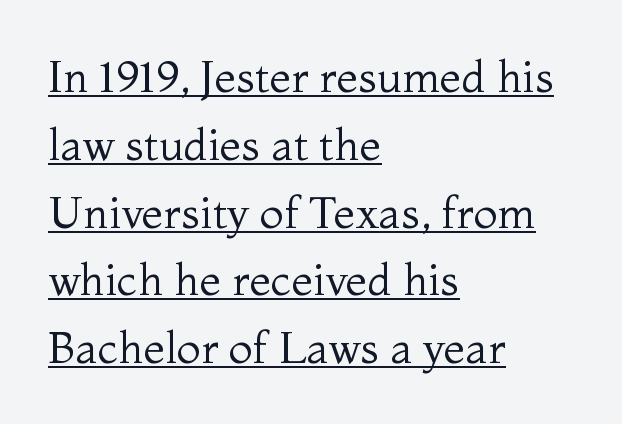
The image shows 44 px regular-weight serif type, upright; set left-aligned, normal line spacing (1.54x), normal letter spacing, underlined; medium stroke contrast and a medium x-height.
